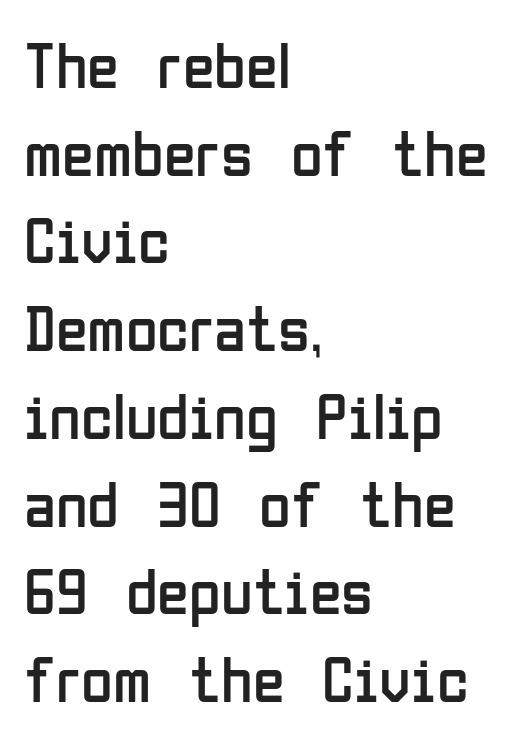
Q: Is the text bold? A: No.
Q: Is the text italic (slanted)? A: No, it is upright.
Q: Is the typeface a serif or a sans-serif typeface? A: Sans-serif.
Q: Is the text underlined? A: No.
Q: How is the paragraph aligned? A: Left-aligned.
Q: Is the spacing between letters normal or unusually wide? A: Normal.
Q: Is the spacing between lines tight, normal or loose? A: Normal.
Q: Width (condensed, normal, or wide)? A: Condensed.
Q: Stroke contrast? A: Low.
Q: x-height? A: Medium.
Q: Monospaced? A: No.
